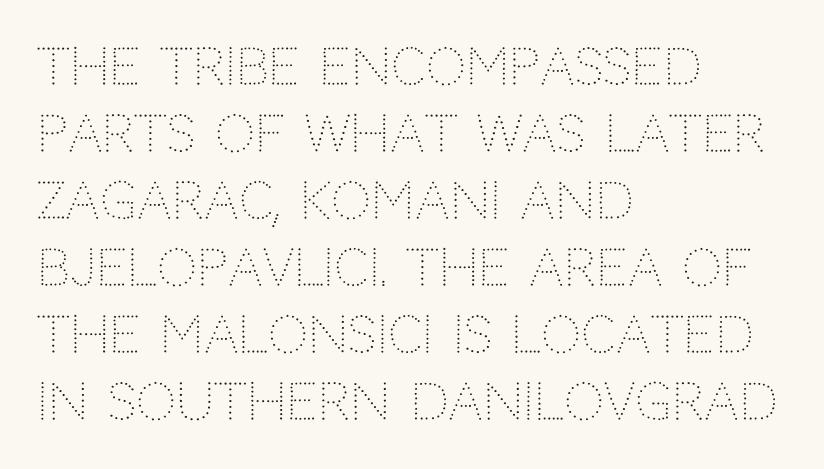
{"serif": "no", "italic": "no", "bold": "no", "weight": "light", "width": "normal", "stroke_contrast": "low", "x_height": "large", "monospaced": "no", "underline": "no", "align": "left", "line_spacing": "normal", "line_spacing_ratio": 1.34, "letter_spacing": "normal", "letter_spacing_em": 0.0, "glyph_px": 50}
